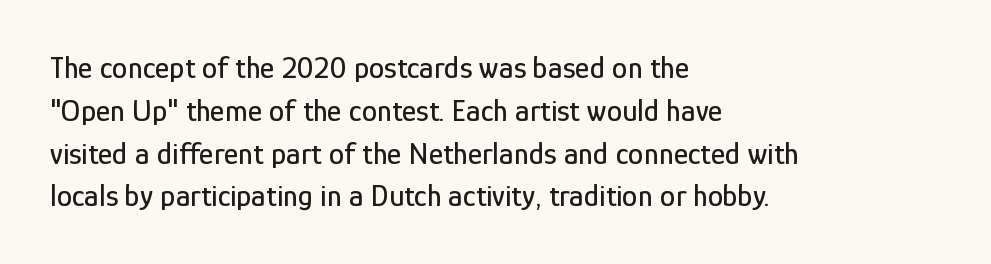
{"serif": "no", "italic": "no", "width": "condensed", "stroke_contrast": "low", "x_height": "medium", "monospaced": "no", "underline": "no", "align": "left", "line_spacing": "normal", "line_spacing_ratio": 1.38, "letter_spacing": "normal", "letter_spacing_em": 0.0, "glyph_px": 31}
